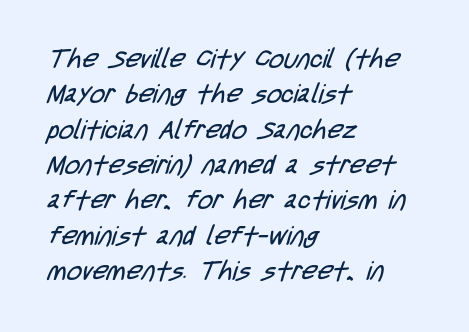
Q: Is the text bold? A: No.
Q: Is the text underlined? A: No.
Q: How is the paragraph aligned? A: Left-aligned.
Q: Is the spacing between letters normal or unusually wide? A: Normal.
Q: Is the spacing between lines tight, normal or loose? A: Normal.
